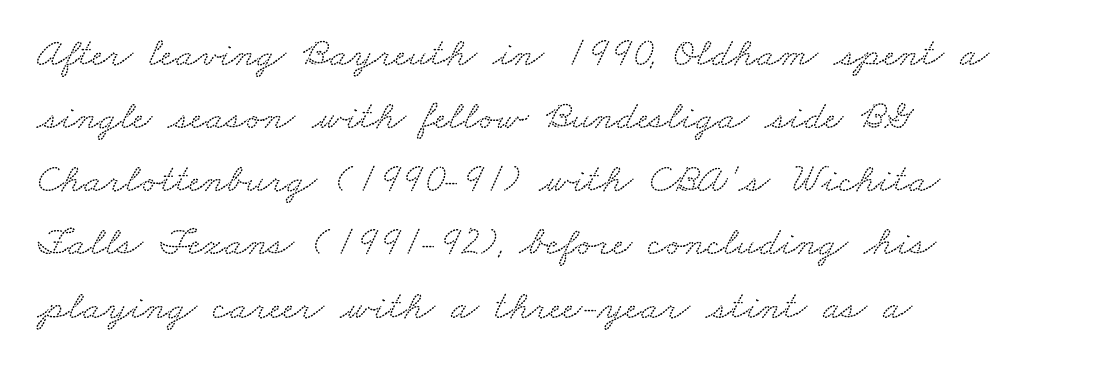
{"serif": "yes", "width": "wide", "stroke_contrast": "low", "x_height": "small", "monospaced": "no", "underline": "no", "align": "left", "line_spacing": "normal", "line_spacing_ratio": 1.54, "letter_spacing": "normal", "letter_spacing_em": 0.0, "glyph_px": 41}
